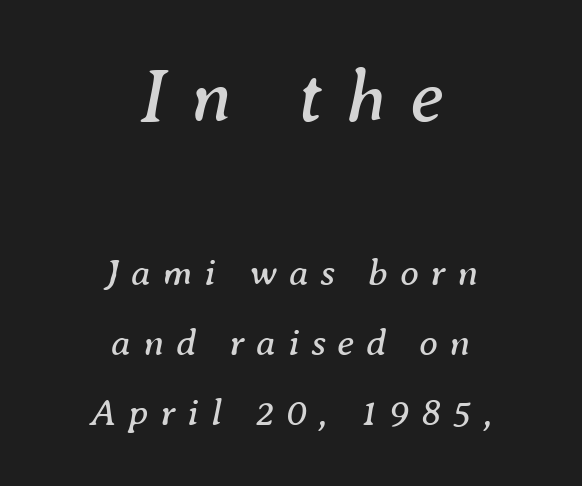
The image shows 75 px regular-weight serif type, italic (leaning right); set centered, line spacing 1.84x, unusually wide letter spacing (+0.31 em), not underlined; the first (top) block is 1.97x larger; medium stroke contrast and a medium x-height.
